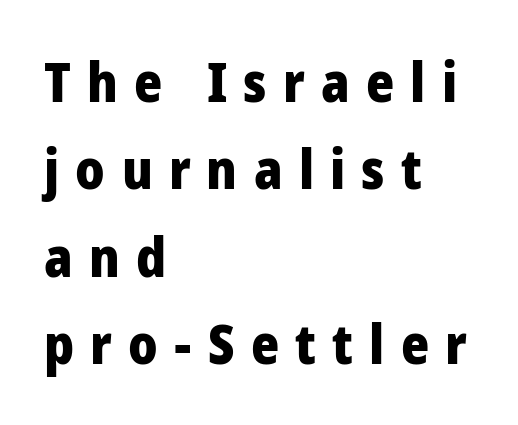
{"serif": "no", "italic": "no", "bold": "yes", "weight": "heavy", "width": "normal", "stroke_contrast": "low", "x_height": "medium", "monospaced": "no", "underline": "no", "align": "left", "line_spacing": "normal", "line_spacing_ratio": 1.62, "letter_spacing": "wide", "letter_spacing_em": 0.3, "glyph_px": 54}
